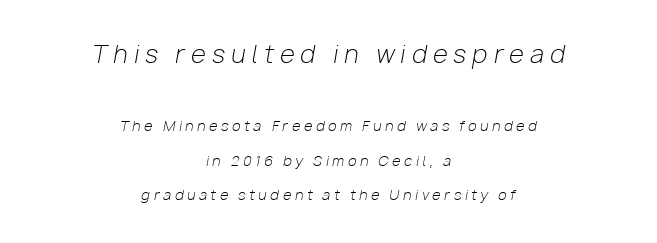
The paragraph shown floats in the horizontal middle. There is plenty of visible air inserted between adjacent glyphs. It's the slanting kind of type. Typesetter's note — upper block bumped up in size, lower block left smaller.
